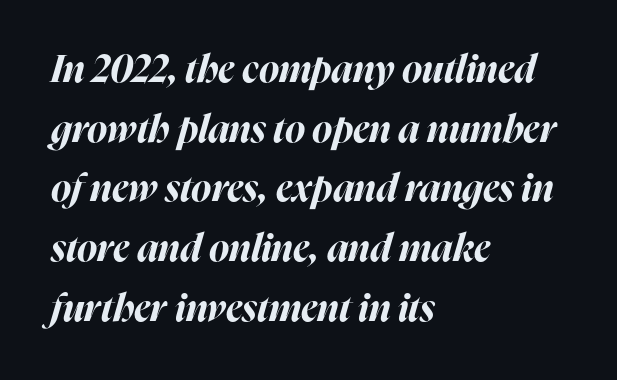
{"italic": "yes", "lean": "right", "slant_degrees": 16, "bold": "yes", "weight": "bold", "width": "normal", "stroke_contrast": "high", "x_height": "medium", "monospaced": "no", "underline": "no", "align": "left", "line_spacing": "normal", "line_spacing_ratio": 1.57, "letter_spacing": "normal", "letter_spacing_em": 0.0, "glyph_px": 38}
